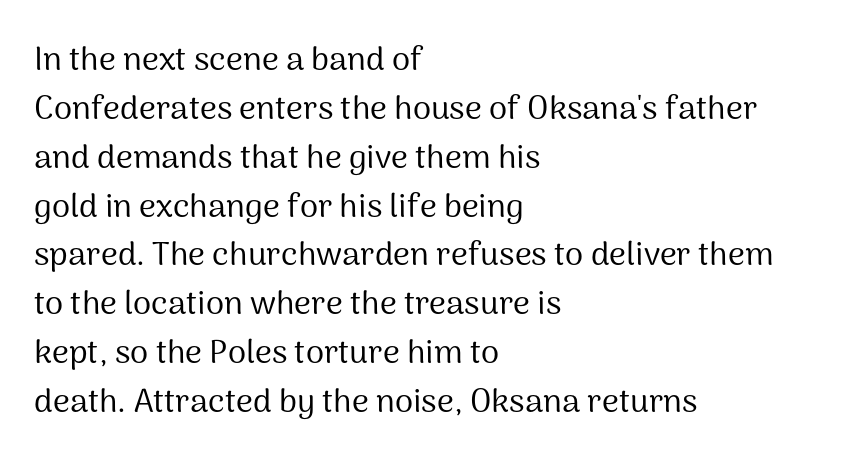
Does the type have serifs? No, each stem ends abruptly. The letters stand upright; this is a roman face. The type is set solid horizontally, with unmodified tracking. The lines in this sample share a left origin and differ only in where they stop. Is the stroke heavy? The answer is a plain regular-or-lighter.
